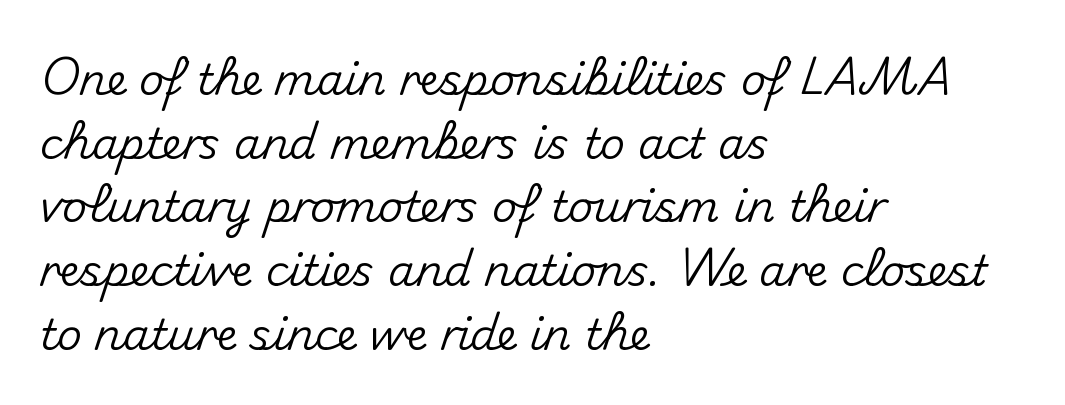
The image shows 43 px sans-serif type; set left-aligned, normal line spacing (1.48x), normal letter spacing, not underlined; medium stroke contrast and a small x-height.
